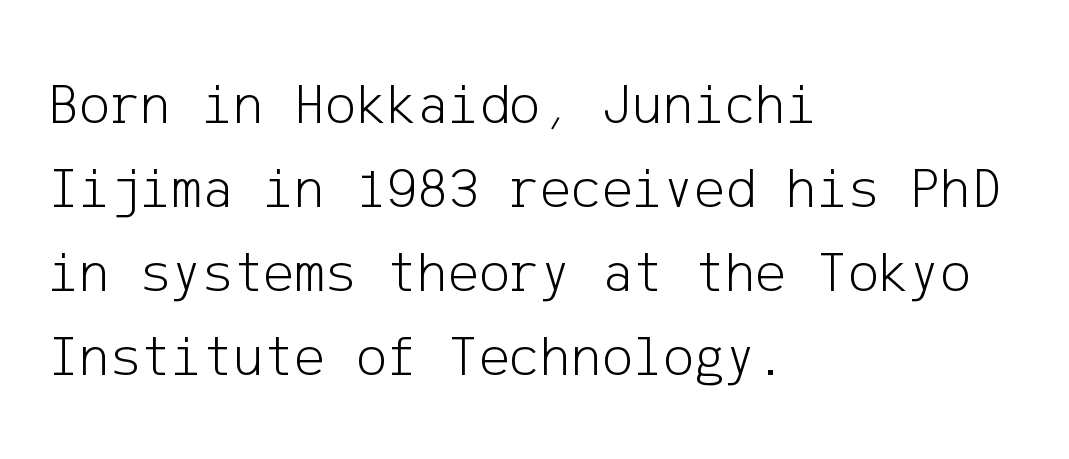
Tall strokes in this sample are plumb rather than angled. The letterforms sit at book weight or below. These lines are composed in type without serifs. Does the leading feel generous? No, just average. Does extra space separate the letters? No, they use regular spacing.
